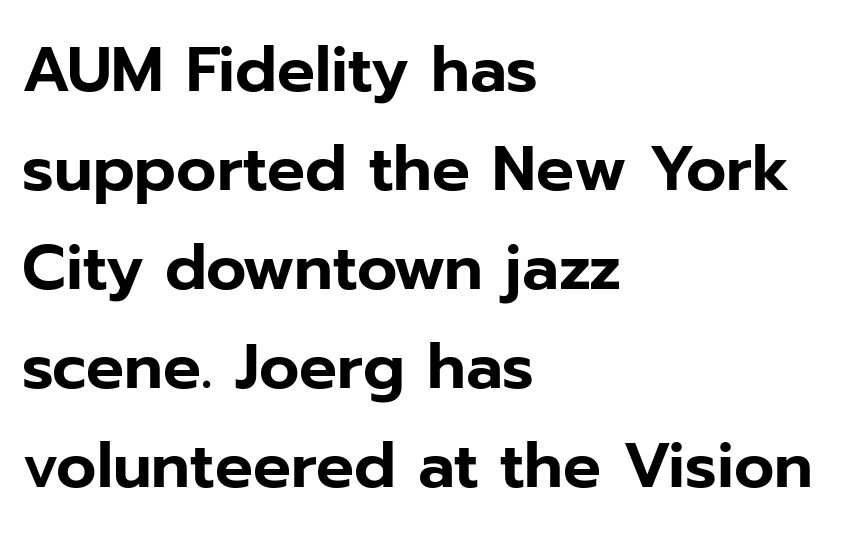
The image shows 63 px sans-serif type, upright; set left-aligned, normal line spacing (1.57x), normal letter spacing, not underlined; low stroke contrast and a medium x-height.
